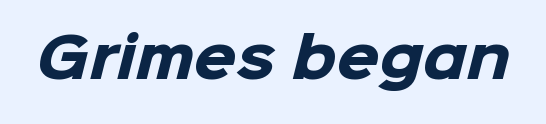
The image shows 55 px heavy sans-serif type; set normal letter spacing, not underlined; low stroke contrast and a medium x-height.
